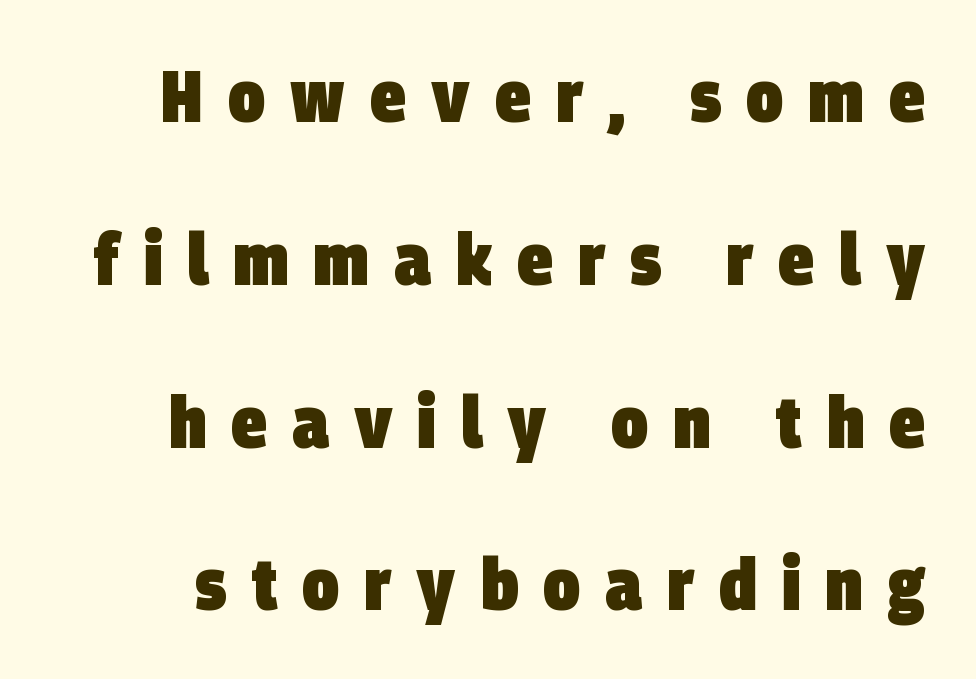
{"serif": "no", "bold": "yes", "weight": "heavy", "width": "condensed", "stroke_contrast": "low", "x_height": "large", "monospaced": "no", "underline": "no", "line_spacing": "loose", "line_spacing_ratio": 2.23, "letter_spacing": "wide", "letter_spacing_em": 0.34, "glyph_px": 73}
